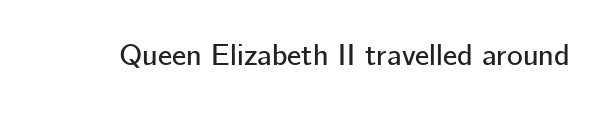
Q: Is the text italic (slanted)? A: No, it is upright.
Q: Is the typeface a serif or a sans-serif typeface? A: Sans-serif.
Q: Is the text underlined? A: No.
Q: Is the spacing between letters normal or unusually wide? A: Normal.
Q: Width (condensed, normal, or wide)? A: Normal.
Q: Stroke contrast? A: Low.
Q: x-height? A: Medium.
Q: Monospaced? A: No.
